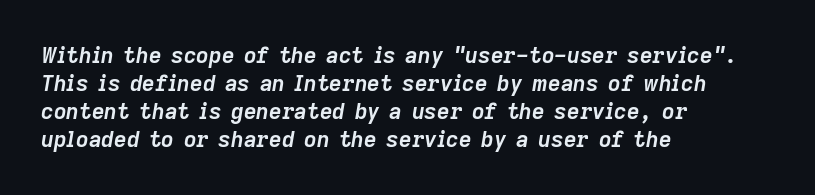
{"italic": "yes", "lean": "right", "slant_degrees": 9, "bold": "yes", "underline": "no", "align": "left", "line_spacing": "normal", "line_spacing_ratio": 1.28, "letter_spacing": "normal", "letter_spacing_em": 0.0, "glyph_px": 22}
